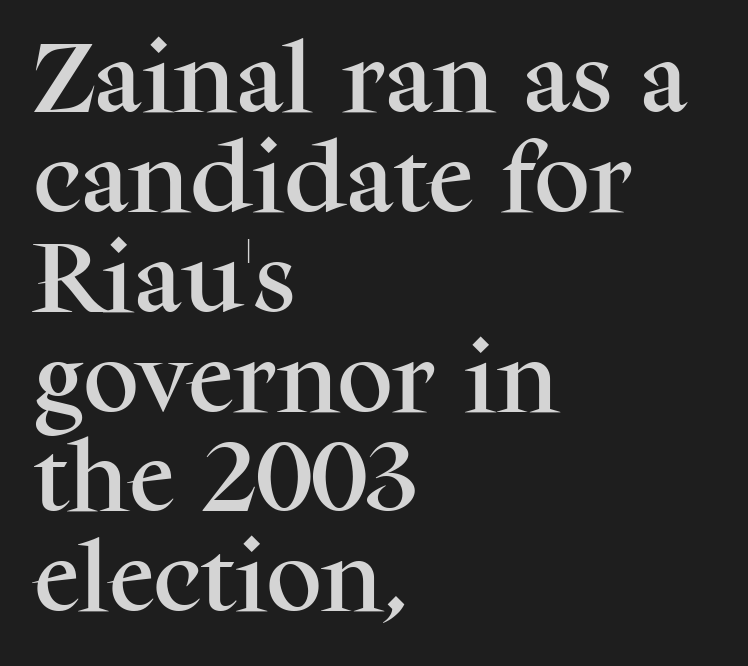
Q: Is the text italic (slanted)? A: No, it is upright.
Q: Is the typeface a serif or a sans-serif typeface? A: Serif.
Q: Is the text underlined? A: No.
Q: How is the paragraph aligned? A: Left-aligned.
Q: Is the spacing between letters normal or unusually wide? A: Normal.
Q: Is the spacing between lines tight, normal or loose? A: Normal.
Q: Width (condensed, normal, or wide)? A: Normal.
Q: Stroke contrast? A: Medium.
Q: x-height? A: Medium.
Q: Monospaced? A: No.
